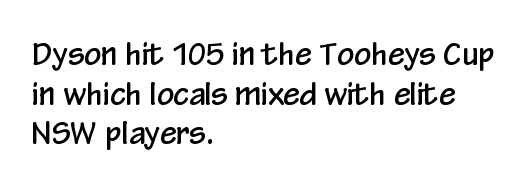
Line starts are locked; line ends wander. Glance below the letters and you will spot only blank space. Each letter keeps its own natural width here, so spacing adapts to shape. Summary of vertical rhythm: regular, with standard interline spacing.
